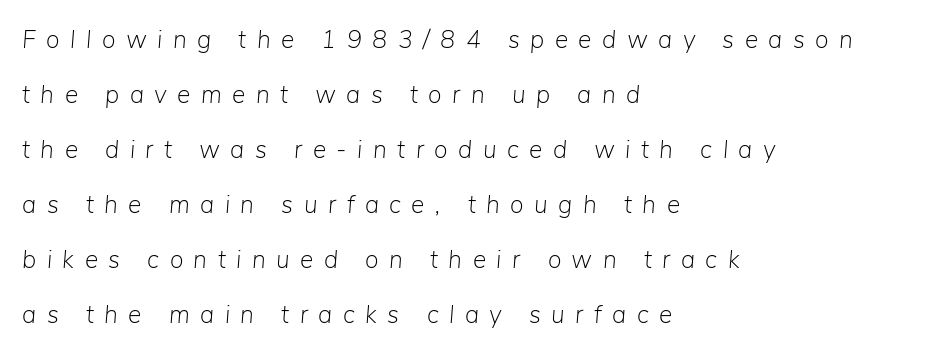
The image shows 25 px text type, italic (leaning right); set left-aligned, loose line spacing (2.2x), unusually wide letter spacing (+0.42 em), not underlined.
